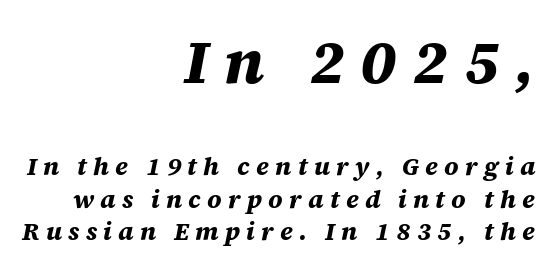
{"italic": "yes", "lean": "right", "slant_degrees": 12, "bold": "yes", "weight": "bold", "width": "normal", "stroke_contrast": "medium", "x_height": "large", "monospaced": "no", "underline": "no", "align": "right", "line_spacing": "normal", "line_spacing_ratio": 1.31, "letter_spacing": "wide", "letter_spacing_em": 0.25, "larger_block": "first", "size_ratio": 2.48, "glyph_px": 62}
